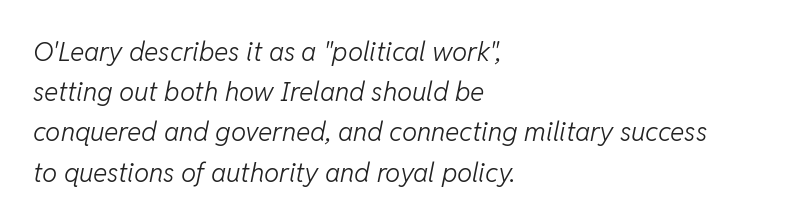
A classic flush-left, rag-right setting is used for this passage. It's the slanting kind of type. A clean baseline with only descenders dipping below it. Default kerning and tracking; the words read as compact shapes.
